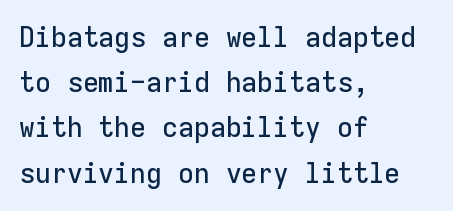
The image shows 29 px sans-serif type, upright, monospaced; set left-aligned, normal line spacing (1.56x), normal letter spacing, not underlined; low stroke contrast and a medium x-height.
